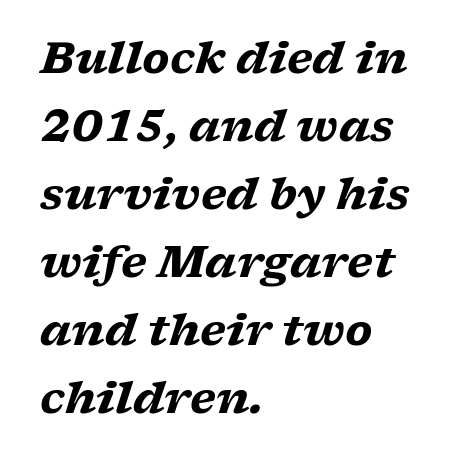
{"serif": "yes", "italic": "yes", "lean": "right", "slant_degrees": 17, "bold": "yes", "weight": "heavy", "width": "wide", "stroke_contrast": "low", "x_height": "medium", "monospaced": "no", "underline": "no", "align": "left", "line_spacing": "normal", "line_spacing_ratio": 1.58, "letter_spacing": "normal", "letter_spacing_em": 0.0, "glyph_px": 43}
